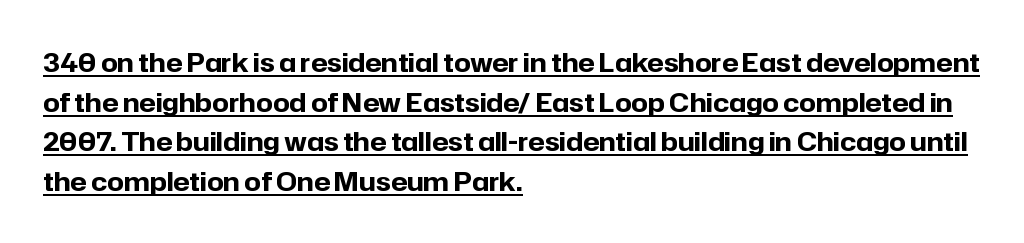
{"italic": "no", "bold": "yes", "underline": "yes", "align": "left", "line_spacing": "normal", "line_spacing_ratio": 1.52, "letter_spacing": "normal", "letter_spacing_em": 0.0, "glyph_px": 26}
